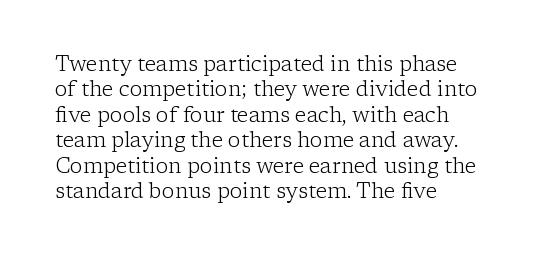
The image shows 21 px text type, upright; set line spacing 1.21x, normal letter spacing, not underlined.
